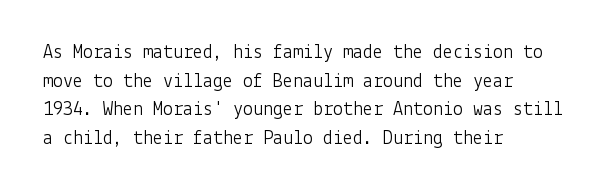
Q: Is the text bold? A: No.
Q: Is the text italic (slanted)? A: No, it is upright.
Q: Is the text underlined? A: No.
Q: How is the paragraph aligned? A: Left-aligned.
Q: Is the spacing between letters normal or unusually wide? A: Normal.
Q: Is the spacing between lines tight, normal or loose? A: Normal.
